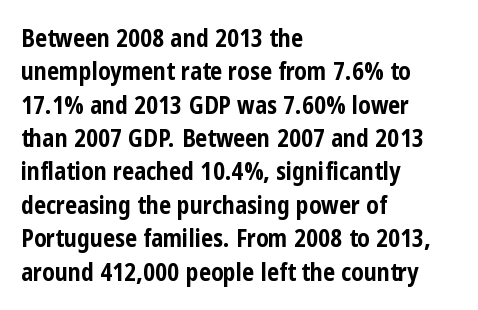
Q: Is the text bold? A: Yes.
Q: Is the text italic (slanted)? A: No, it is upright.
Q: Is the text underlined? A: No.
Q: How is the paragraph aligned? A: Left-aligned.
Q: Is the spacing between letters normal or unusually wide? A: Normal.
Q: Is the spacing between lines tight, normal or loose? A: Normal.
